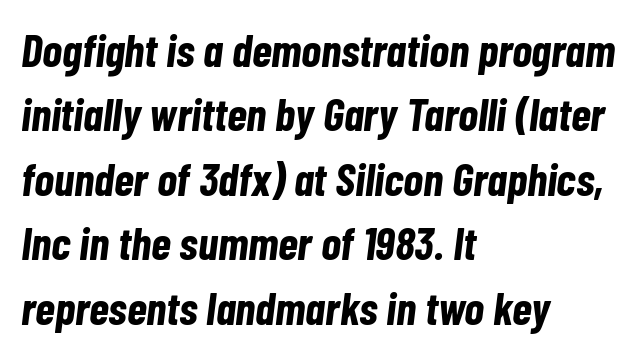
Q: Is the text bold? A: Yes.
Q: Is the text italic (slanted)? A: Yes, it leans right by about 7 degrees.
Q: Is the text underlined? A: No.
Q: How is the paragraph aligned? A: Left-aligned.
Q: Is the spacing between letters normal or unusually wide? A: Normal.
Q: Is the spacing between lines tight, normal or loose? A: Normal.
Q: Width (condensed, normal, or wide)? A: Condensed.
Q: Stroke contrast? A: Low.
Q: x-height? A: Medium.
Q: Monospaced? A: No.
